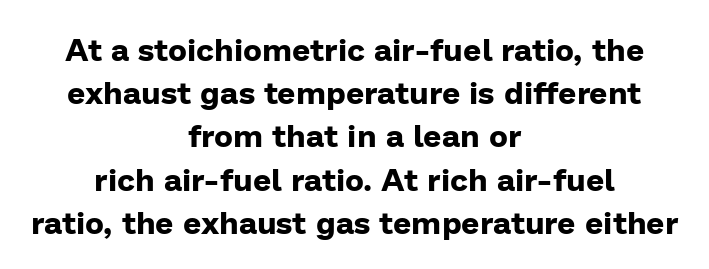
The image shows 32 px bold sans-serif type, upright; set centered, normal line spacing (1.35x), normal letter spacing, not underlined; low stroke contrast and a medium x-height.
